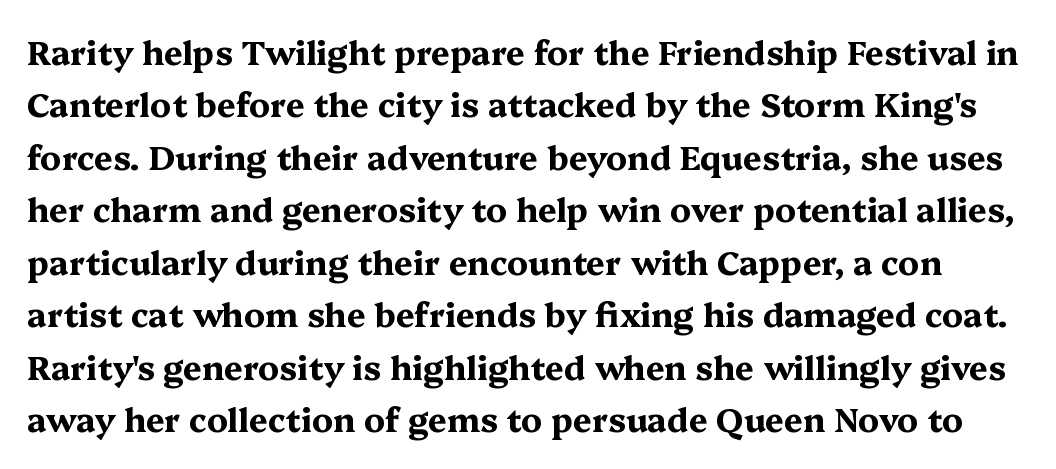
{"serif": "yes", "italic": "no", "bold": "yes", "weight": "bold", "width": "wide", "stroke_contrast": "medium", "x_height": "medium", "monospaced": "no", "underline": "no", "line_spacing": "normal", "line_spacing_ratio": 1.59, "letter_spacing": "normal", "letter_spacing_em": 0.0, "glyph_px": 33}
